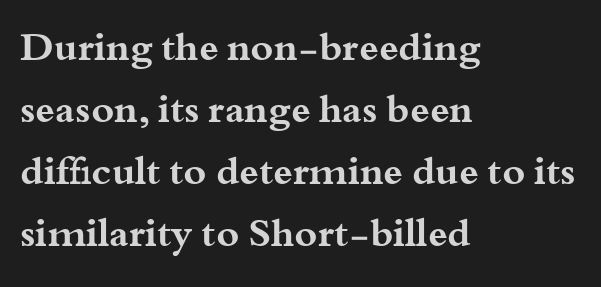
Varying glyph widths throughout — classic text-font behaviour. Notice how the stems are strictly vertical — no italics here. The rag falls on the right side of this text block. Decoration check: the copy has no underline. Does the leading feel generous? No, just average. Words appear dense and cohesive because spacing is normal.
